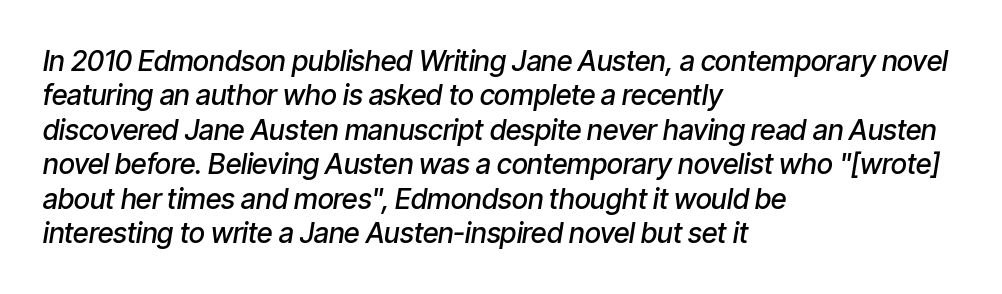
{"italic": "yes", "lean": "right", "slant_degrees": 9, "bold": "semi", "weight": "semibold", "width": "condensed", "stroke_contrast": "low", "x_height": "medium", "monospaced": "no", "underline": "no", "align": "left", "line_spacing_ratio": 1.23, "letter_spacing": "normal", "letter_spacing_em": 0.0, "glyph_px": 28}
